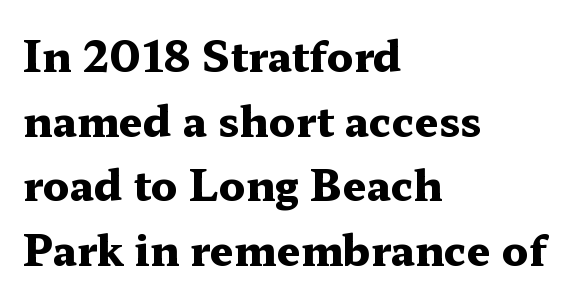
Q: Is the text bold? A: Yes.
Q: Is the text italic (slanted)? A: No, it is upright.
Q: Is the typeface a serif or a sans-serif typeface? A: Serif.
Q: Is the text underlined? A: No.
Q: How is the paragraph aligned? A: Left-aligned.
Q: Is the spacing between letters normal or unusually wide? A: Normal.
Q: Is the spacing between lines tight, normal or loose? A: Normal.
Q: Width (condensed, normal, or wide)? A: Wide.
Q: Stroke contrast? A: Medium.
Q: x-height? A: Medium.
Q: Monospaced? A: No.
